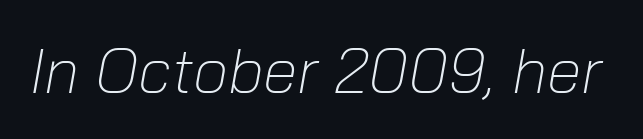
The image shows 63 px light type, italic (leaning right); set normal letter spacing, not underlined; low stroke contrast and a medium x-height.
